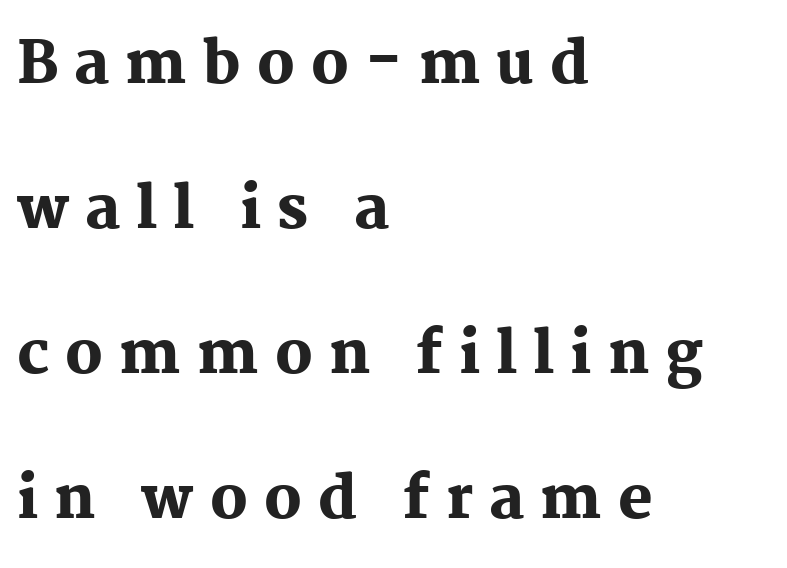
The tracking jumps out immediately: characters are airy and widely separated. Proportional: the letters do not fall into vertical columns. Quick note: underline off. The face used here is seriffed, in the tradition of book romans. Typeset ragged right — the left edge is the straight one. It's the straight-up-and-down kind of type.
